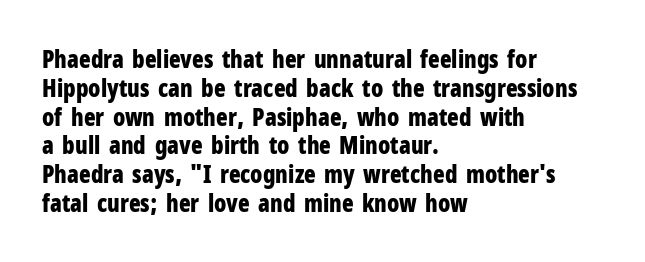
Q: Is the text bold? A: Yes.
Q: Is the text italic (slanted)? A: No, it is upright.
Q: Is the text underlined? A: No.
Q: How is the paragraph aligned? A: Left-aligned.
Q: Is the spacing between letters normal or unusually wide? A: Normal.
